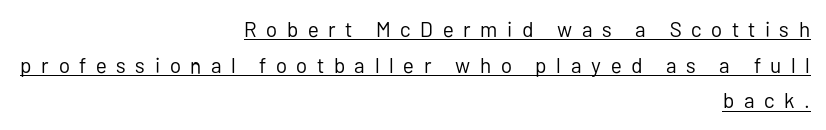
{"italic": "no", "bold": "no", "underline": "yes", "align": "right", "line_spacing": "normal", "line_spacing_ratio": 1.7, "letter_spacing": "wide", "letter_spacing_em": 0.46, "glyph_px": 21}
